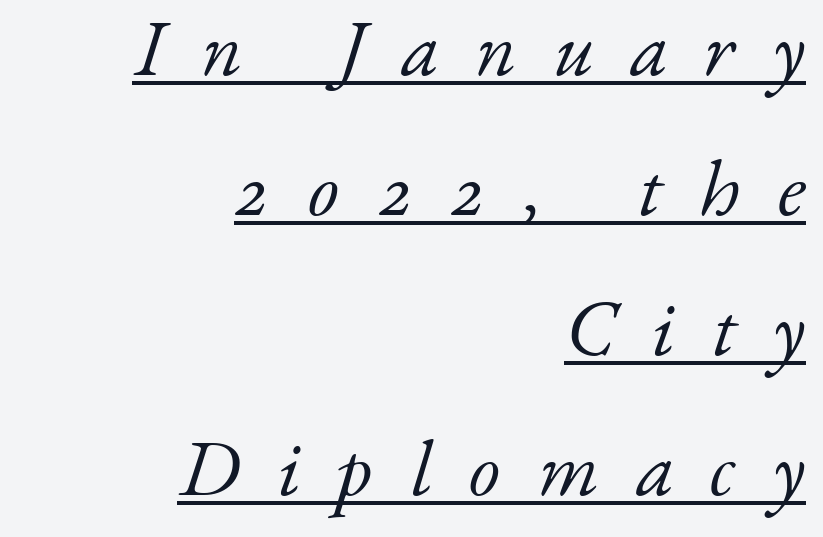
Regarding serifs, this sample has them. Varying glyph widths throughout — classic text-font behaviour. The compositor pushed each line to the right boundary. Designer's note — italics engaged.
